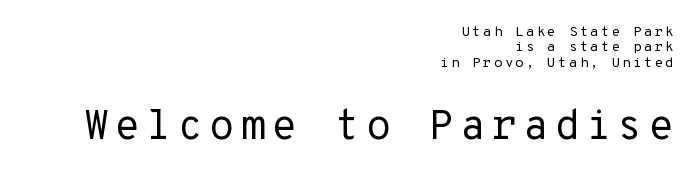
The image shows 41 px regular-weight sans-serif type, upright; set right-aligned, tight line spacing (1.1x), not underlined; the second (bottom) block is 2.93x larger; low stroke contrast and a medium x-height.
